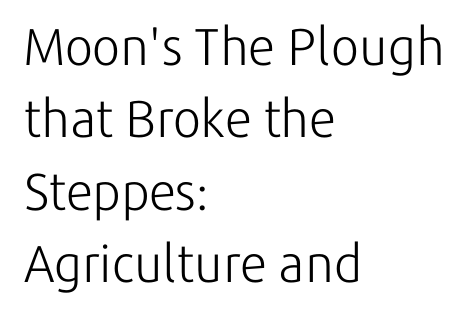
Are there feet on the stems? There aren't — it's a sans. The letters look calm and open, with moderate or lighter stems. Leading matches the norm, producing a regular column. Varying glyph widths throughout — classic text-font behaviour. Quick note: underline off.
